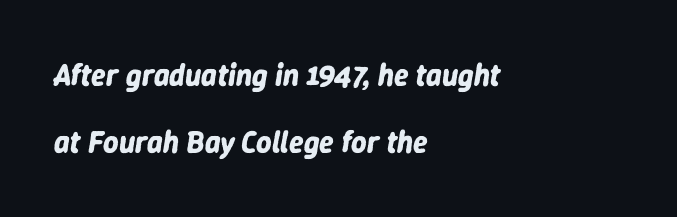
Does extra space separate the letters? No, they use regular spacing. What weight is shown? A full bold with thick strokes. The glyphs look as if they've been sheared to an angle. Varying glyph widths throughout — classic text-font behaviour.
